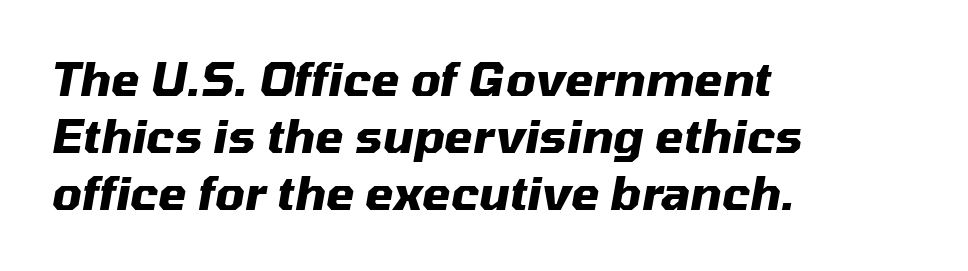
The image shows 46 px heavy type, italic (leaning right); set left-aligned, line spacing 1.24x, normal letter spacing, not underlined; medium stroke contrast and a medium x-height.
